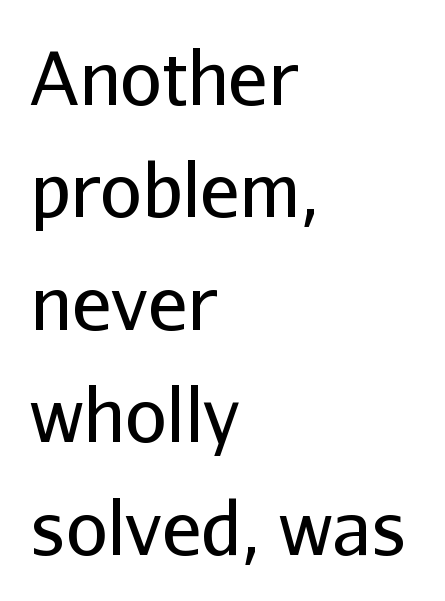
The image shows 74 px regular-weight sans-serif type, upright; set left-aligned, normal line spacing (1.52x), normal letter spacing, not underlined; low stroke contrast and a medium x-height.
